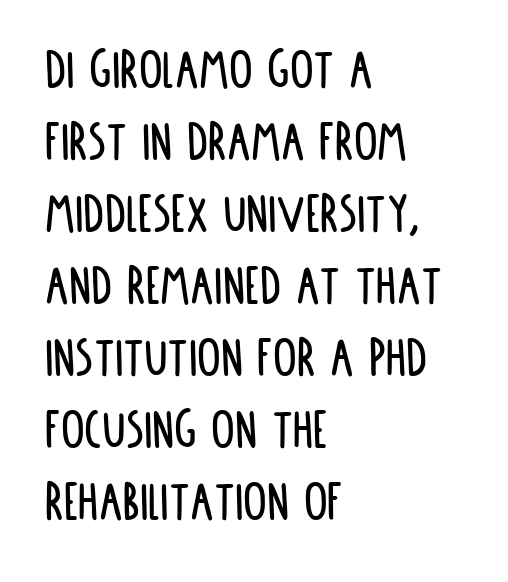
Q: Is the text italic (slanted)? A: No, it is upright.
Q: Is the typeface a serif or a sans-serif typeface? A: Sans-serif.
Q: Is the text underlined? A: No.
Q: How is the paragraph aligned? A: Left-aligned.
Q: Is the spacing between letters normal or unusually wide? A: Normal.
Q: Width (condensed, normal, or wide)? A: Condensed.
Q: Stroke contrast? A: Low.
Q: x-height? A: Large.
Q: Monospaced? A: No.
